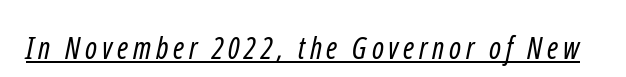
{"serif": "no", "bold": "no", "weight": "regular", "width": "condensed", "stroke_contrast": "low", "x_height": "medium", "monospaced": "no", "underline": "yes", "glyph_px": 30}
